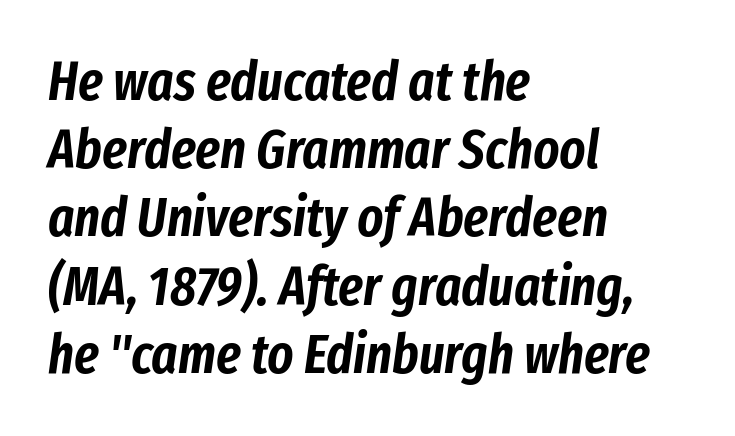
Rendered with sloped, italic letterforms. Descenders are the only things crossing below the line. The ragged edge is on the right, which tells us the setting is flush left. Here the designer chose a conventional face with non-uniform glyph widths.
